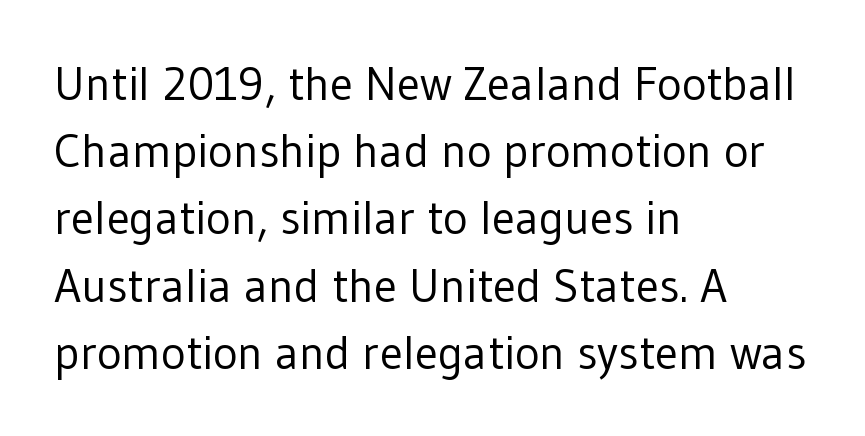
{"serif": "no", "italic": "no", "bold": "no", "weight": "regular", "width": "normal", "stroke_contrast": "low", "x_height": "medium", "monospaced": "no", "underline": "no", "align": "left", "line_spacing": "normal", "line_spacing_ratio": 1.43, "letter_spacing": "normal", "letter_spacing_em": 0.0, "glyph_px": 47}
